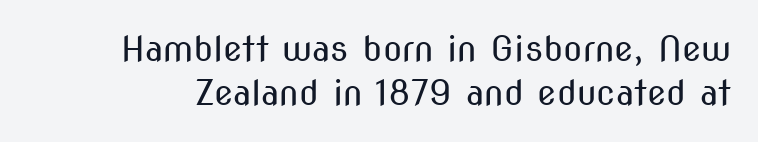
Q: Is the text bold? A: No.
Q: Is the text italic (slanted)? A: No, it is upright.
Q: Is the typeface a serif or a sans-serif typeface? A: Sans-serif.
Q: Is the text underlined? A: No.
Q: Is the spacing between letters normal or unusually wide? A: Normal.
Q: Is the spacing between lines tight, normal or loose? A: Normal.
Q: Width (condensed, normal, or wide)? A: Condensed.
Q: Stroke contrast? A: Medium.
Q: x-height? A: Medium.
Q: Monospaced? A: No.
